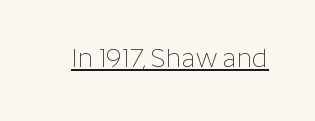
Q: Is the text bold? A: No.
Q: Is the text italic (slanted)? A: No, it is upright.
Q: Is the text underlined? A: Yes.
Q: Is the spacing between letters normal or unusually wide? A: Normal.
